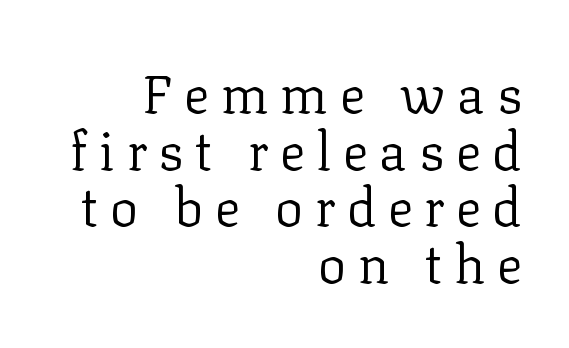
Posture: upright roman. The type is letterspaced generously, with wide tracking. Font category for this specimen: serif. Line ends are locked; line starts wander. Honestly, the rows look squashed on top of each other. Weight class: somewhere from thin through regular.
